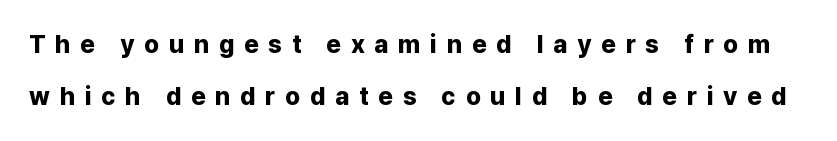
Q: Is the text bold? A: Yes.
Q: Is the text italic (slanted)? A: No, it is upright.
Q: Is the text underlined? A: No.
Q: Is the spacing between letters normal or unusually wide? A: Unusually wide.
Q: Is the spacing between lines tight, normal or loose? A: Loose.
